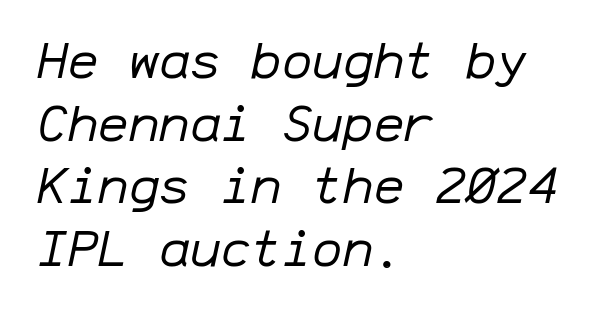
{"italic": "yes", "lean": "right", "slant_degrees": 12, "bold": "no", "weight": "regular", "width": "normal", "stroke_contrast": "low", "x_height": "medium", "monospaced": "yes", "underline": "no", "align": "left", "line_spacing_ratio": 1.23, "letter_spacing": "normal", "letter_spacing_em": 0.0, "glyph_px": 51}
